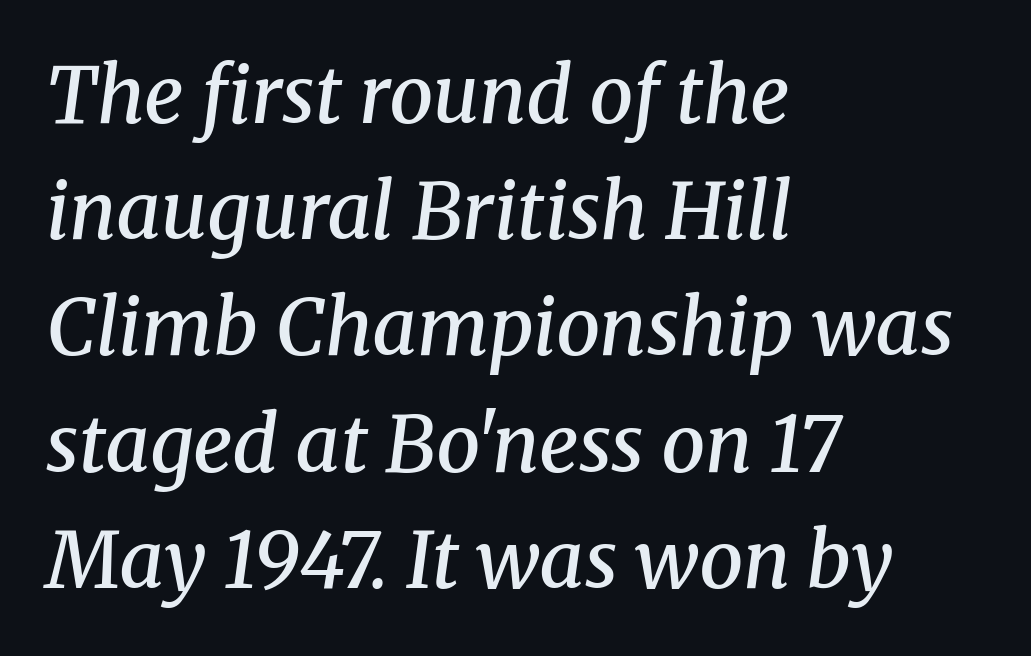
Q: Is the text bold? A: Semi-bold.
Q: Is the text italic (slanted)? A: Yes, it leans right by about 8 degrees.
Q: Is the typeface a serif or a sans-serif typeface? A: Serif.
Q: Is the text underlined? A: No.
Q: How is the paragraph aligned? A: Left-aligned.
Q: Is the spacing between letters normal or unusually wide? A: Normal.
Q: Is the spacing between lines tight, normal or loose? A: Normal.
Q: Width (condensed, normal, or wide)? A: Normal.
Q: Stroke contrast? A: Medium.
Q: x-height? A: Medium.
Q: Monospaced? A: No.
